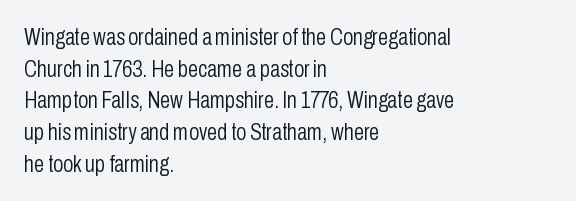
{"italic": "no", "bold": "no", "underline": "no", "align": "left", "line_spacing": "normal", "line_spacing_ratio": 1.38, "letter_spacing": "normal", "letter_spacing_em": 0.0, "glyph_px": 23}
